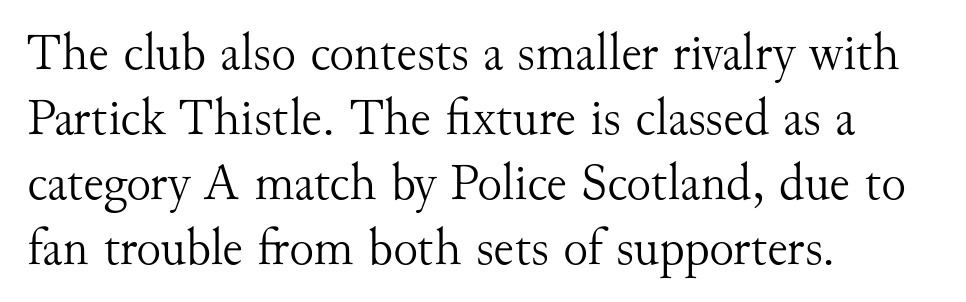
The glyphs in this specimen are seriffed. Casual observation: everything's shoved over to the left. Regarding leading, the lines here are spaced in the standard way. Think of a printed novel: that variable character pitch is what you see here.
